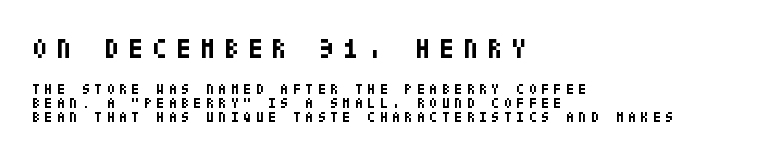
The image shows 27 px bold type, upright; set left-aligned, tight line spacing (0.99x), unusually wide letter spacing (+0.34 em), not underlined; the first (top) block is 1.93x larger.
